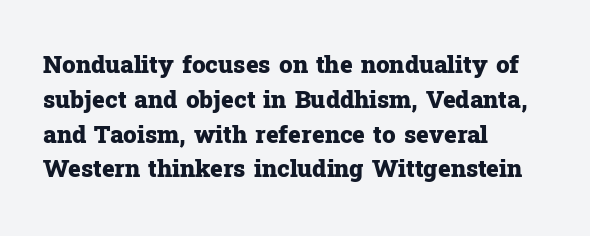
{"italic": "no", "bold": "yes", "underline": "no", "align": "left", "line_spacing": "normal", "line_spacing_ratio": 1.45, "letter_spacing": "normal", "letter_spacing_em": 0.0, "glyph_px": 24}
